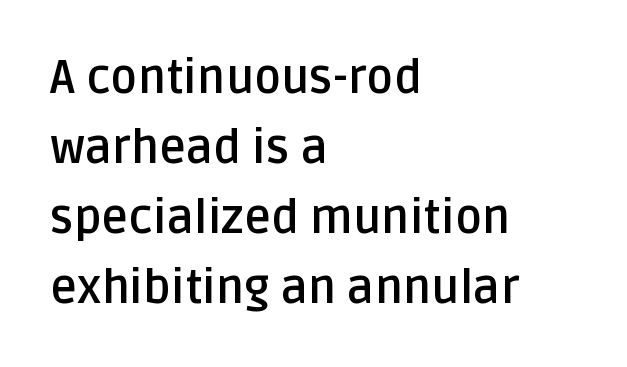
The image shows 46 px semibold sans-serif type, upright; set left-aligned, normal line spacing (1.52x), normal letter spacing, not underlined; low stroke contrast and a large x-height.
